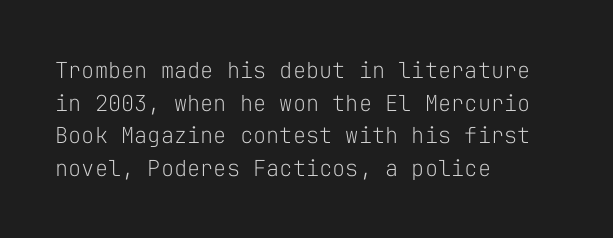
{"italic": "no", "bold": "no", "underline": "no", "align": "left", "line_spacing": "normal", "line_spacing_ratio": 1.48, "letter_spacing": "normal", "letter_spacing_em": 0.0, "glyph_px": 22}
